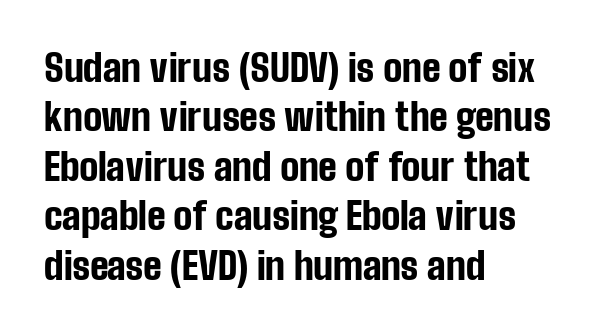
The image shows 38 px bold, condensed sans-serif type, upright; set left-aligned, normal line spacing (1.3x), normal letter spacing, not underlined; low stroke contrast and a medium x-height.
